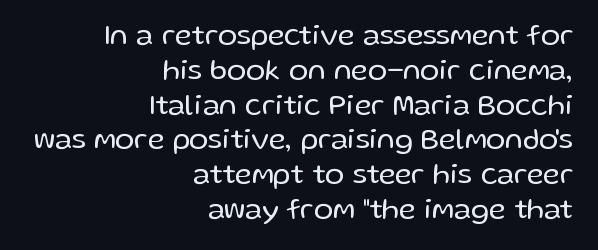
{"serif": "no", "italic": "no", "bold": "no", "weight": "regular", "width": "normal", "stroke_contrast": "low", "x_height": "medium", "monospaced": "no", "underline": "no", "align": "right", "line_spacing_ratio": 1.2, "letter_spacing": "normal", "letter_spacing_em": 0.0, "glyph_px": 29}
